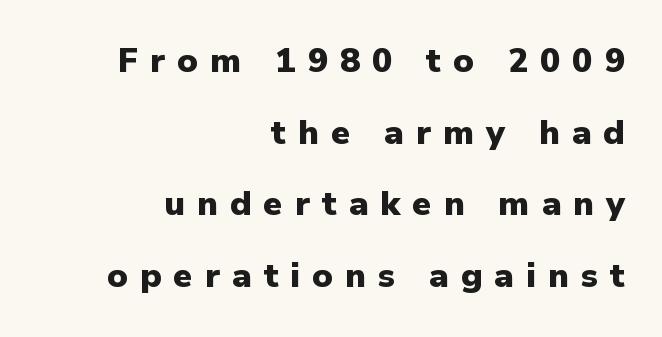
{"serif": "no", "italic": "no", "bold": "yes", "weight": "heavy", "width": "normal", "stroke_contrast": "low", "x_height": "medium", "monospaced": "no", "underline": "no", "align": "right", "line_spacing": "loose", "line_spacing_ratio": 2.11, "letter_spacing": "wide", "letter_spacing_em": 0.35, "glyph_px": 34}
